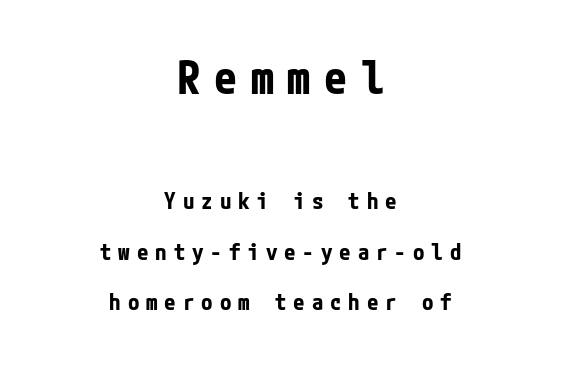
Look at the stroke-to-counter ratio: heavy, a bold. It's the straight-up-and-down kind of type. Baseline-to-baseline distance is far greater than the letter height. Serif or sans? Sans — the stroke terminals are bare.
